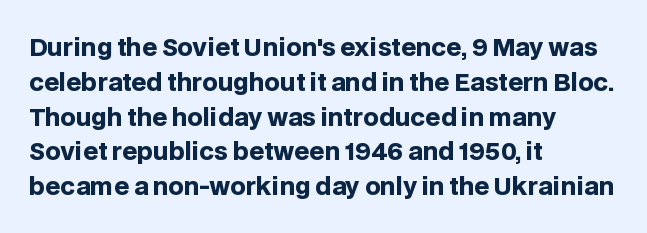
{"italic": "no", "bold": "yes", "underline": "no", "align": "left", "line_spacing": "normal", "line_spacing_ratio": 1.45, "letter_spacing": "normal", "letter_spacing_em": 0.0, "glyph_px": 24}
